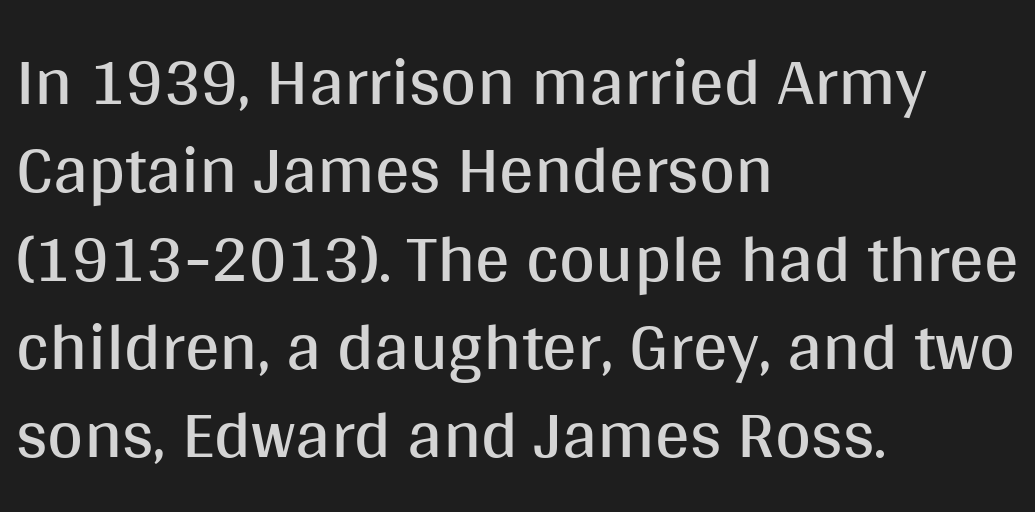
The image shows 69 px regular-weight sans-serif type, upright; set left-aligned, normal line spacing (1.28x), normal letter spacing, not underlined; medium stroke contrast and a large x-height.
